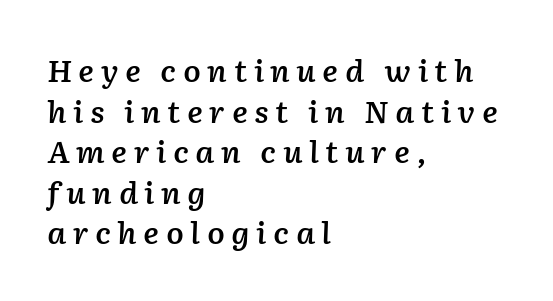
Q: Is the text bold? A: Semi-bold.
Q: Is the text italic (slanted)? A: Yes, it leans right by about 2 degrees.
Q: Is the text underlined? A: No.
Q: How is the paragraph aligned? A: Left-aligned.
Q: Is the spacing between letters normal or unusually wide? A: Unusually wide.
Q: Is the spacing between lines tight, normal or loose? A: Normal.
Q: Width (condensed, normal, or wide)? A: Normal.
Q: Stroke contrast? A: Low.
Q: x-height? A: Medium.
Q: Monospaced? A: No.
